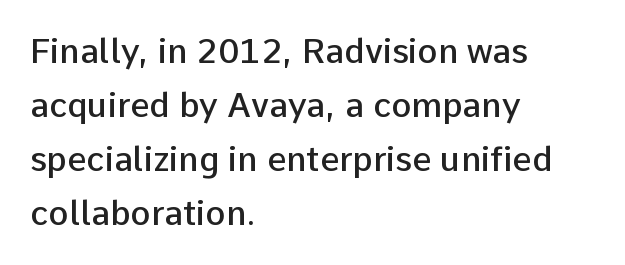
Q: Is the text bold? A: Semi-bold.
Q: Is the text italic (slanted)? A: No, it is upright.
Q: Is the typeface a serif or a sans-serif typeface? A: Sans-serif.
Q: Is the text underlined? A: No.
Q: How is the paragraph aligned? A: Left-aligned.
Q: Is the spacing between letters normal or unusually wide? A: Normal.
Q: Is the spacing between lines tight, normal or loose? A: Normal.
Q: Width (condensed, normal, or wide)? A: Normal.
Q: Stroke contrast? A: Low.
Q: x-height? A: Medium.
Q: Monospaced? A: No.
